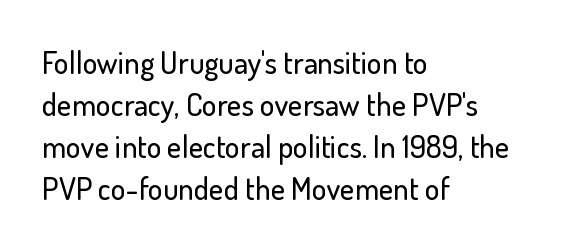
Standard letterfit; no display-style spreading of the glyphs. A typesetter would call this proportional, since set widths differ per character. The type sits square on the baseline with zero lean. Note: no serifs on the glyphs. Summary of vertical rhythm: regular, with standard interline spacing.
